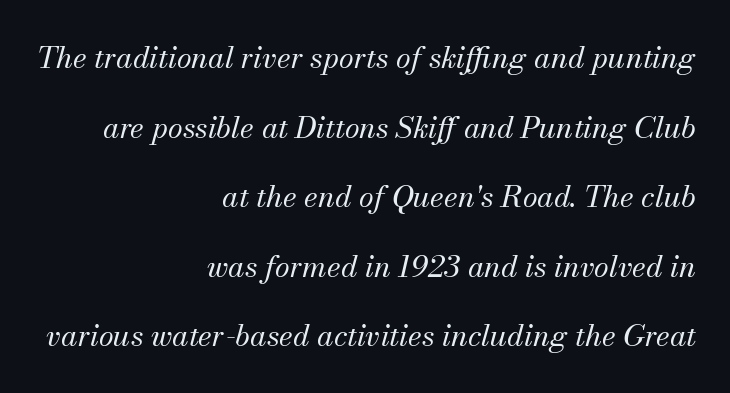
Serifs: yes, visible at the terminals of the letterforms. When letters slant like this, we call the style italic. Standard letterfit; no display-style spreading of the glyphs. Think standard paragraph weight, or any step lighter than that.
